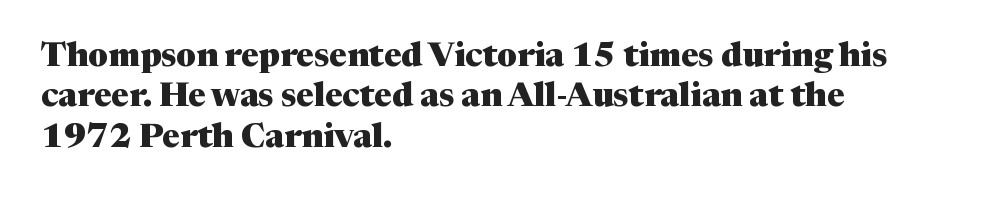
{"serif": "yes", "italic": "no", "bold": "yes", "weight": "heavy", "width": "normal", "stroke_contrast": "medium", "x_height": "medium", "monospaced": "no", "underline": "no", "align": "left", "line_spacing_ratio": 1.22, "letter_spacing": "normal", "letter_spacing_em": 0.0, "glyph_px": 33}
